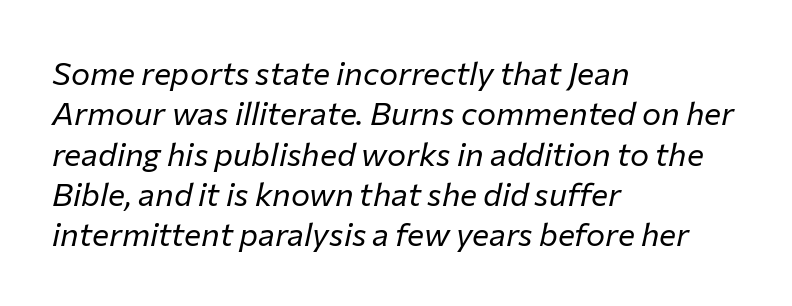
The image shows 32 px regular-weight type, italic (leaning right); set left-aligned, normal line spacing (1.26x), normal letter spacing, not underlined; low stroke contrast and a medium x-height.
